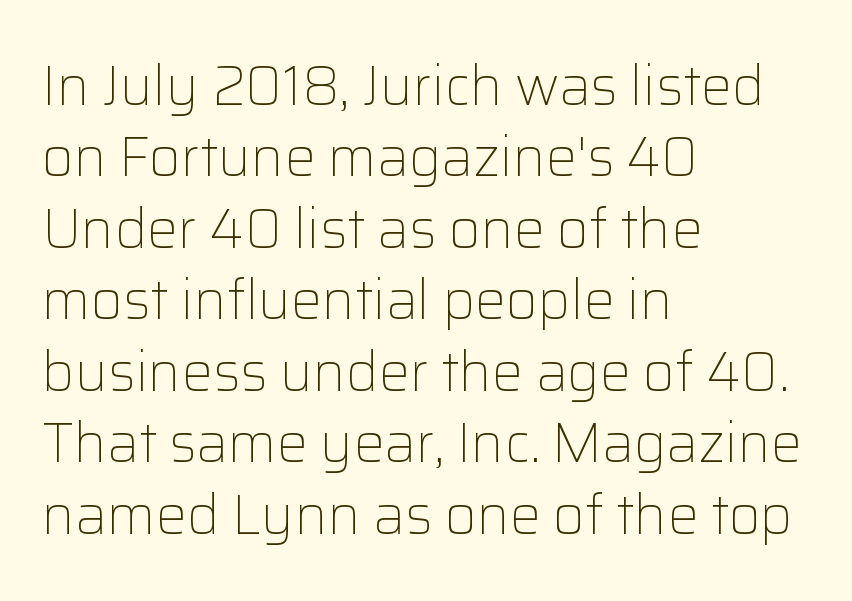
Regarding serifs, this sample does without them. In CSS terms this would be text-align: left. This sample keeps an unexceptional amount of space between lines. No extra tracking has been applied to these lines. Descenders are the only things crossing below the line. Spacing verdict: proportional, widths tailored to each character.
